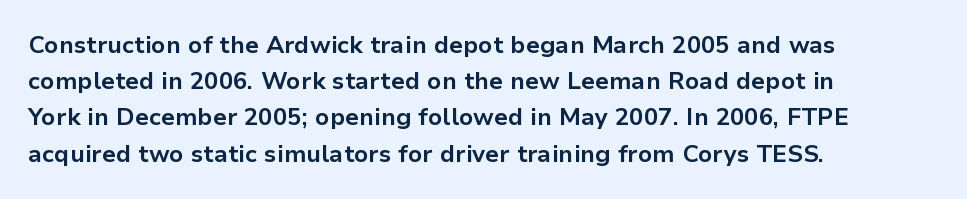
The vertical gap from one line to the next is medium. In terms of posture, this sample is upright. Look at the stroke-to-counter ratio: heavy, a bold. Clear beneath every line of the passage. Casual observation: everything's shoved over to the left. You could call the tracking neutral — neither tight nor loose.
